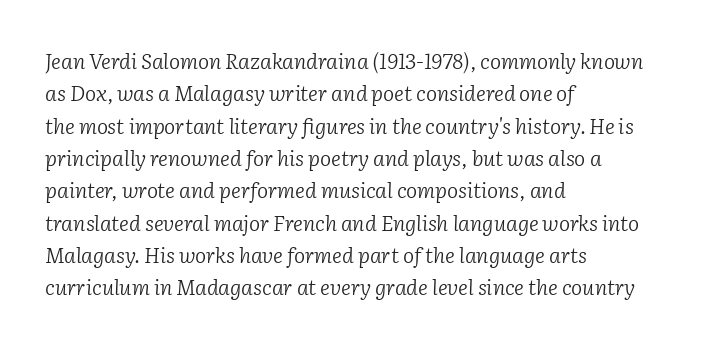
The image shows 21 px text type, italic (leaning right); set left-aligned, normal line spacing (1.54x), normal letter spacing, not underlined.
